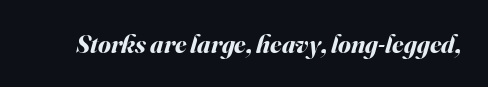
The image shows 26 px bold type, italic (leaning right); set normal letter spacing, not underlined.
